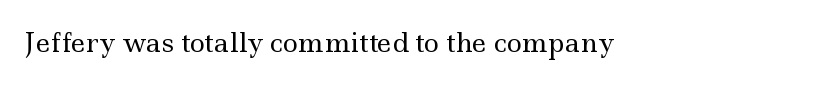
{"italic": "no", "bold": "no", "underline": "no", "align": "left", "letter_spacing": "normal", "letter_spacing_em": 0.0, "glyph_px": 26}
